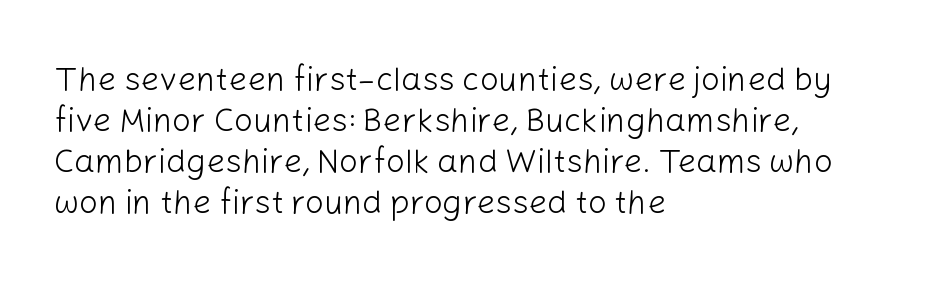
Visually the block forms a straight wall on the left and a jagged coastline on the right. Varying glyph widths throughout — classic text-font behaviour. If you drew a line through each stem, it would be perfectly vertical. These lines keep a tight, regular rhythm from letter to letter.
